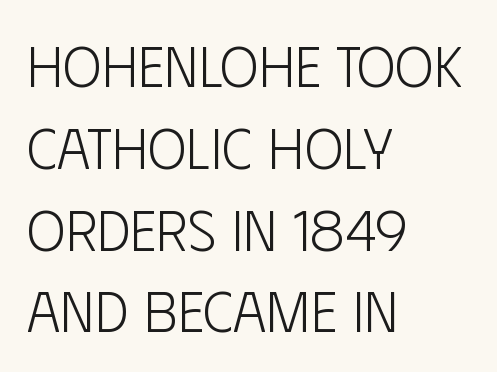
Q: Is the text bold? A: No.
Q: Is the text italic (slanted)? A: No, it is upright.
Q: Is the typeface a serif or a sans-serif typeface? A: Sans-serif.
Q: Is the text underlined? A: No.
Q: How is the paragraph aligned? A: Left-aligned.
Q: Is the spacing between letters normal or unusually wide? A: Normal.
Q: Is the spacing between lines tight, normal or loose? A: Normal.
Q: Width (condensed, normal, or wide)? A: Condensed.
Q: Stroke contrast? A: Low.
Q: x-height? A: Large.
Q: Monospaced? A: No.
